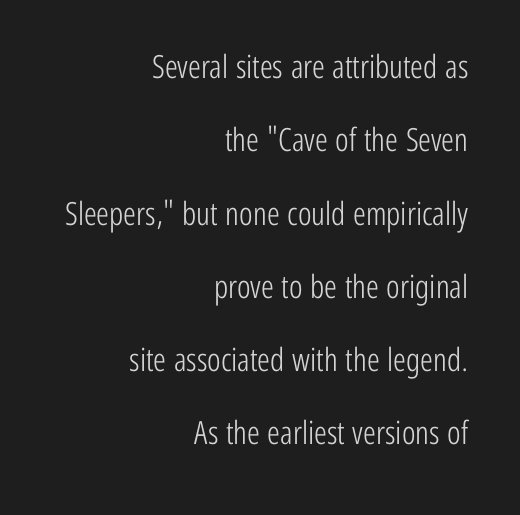
The image shows 32 px light, condensed sans-serif type, upright; set right-aligned, loose line spacing (2.29x), normal letter spacing, not underlined; low stroke contrast and a medium x-height.
